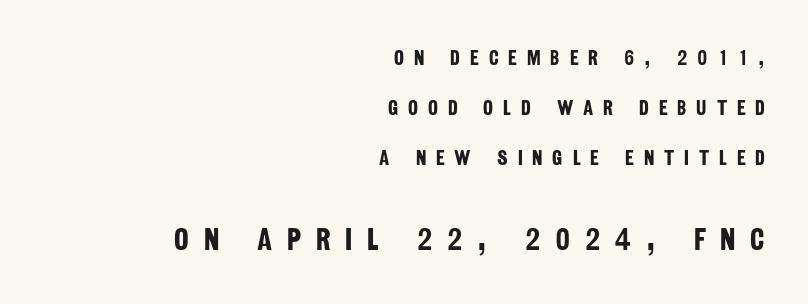
{"serif": "no", "bold": "yes", "weight": "bold", "width": "condensed", "stroke_contrast": "low", "x_height": "large", "monospaced": "no", "underline": "no", "align": "right", "line_spacing": "loose", "line_spacing_ratio": 2.38, "letter_spacing": "wide", "letter_spacing_em": 0.47, "larger_block": "second", "size_ratio": 1.48, "glyph_px": 31}
